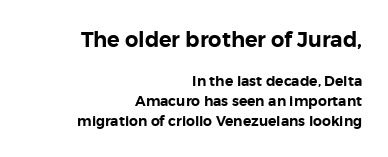
The image shows 21 px text type, upright; set right-aligned, normal line spacing (1.41x), normal letter spacing, not underlined; the first (top) block is 1.5x larger.
